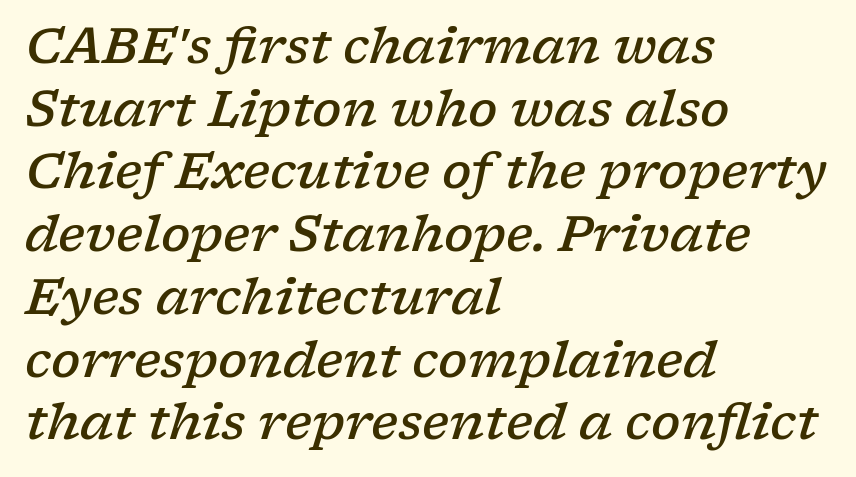
The image shows 49 px semibold, wide serif type, italic (leaning right); set left-aligned, normal line spacing (1.28x), normal letter spacing, not underlined; low stroke contrast and a medium x-height.
